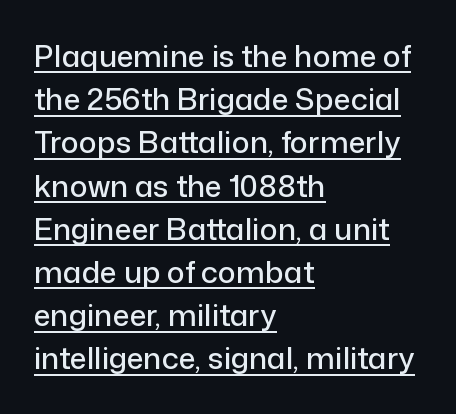
The image shows 30 px sans-serif type, upright; set left-aligned, normal line spacing (1.44x), normal letter spacing, underlined; low stroke contrast and a medium x-height.
